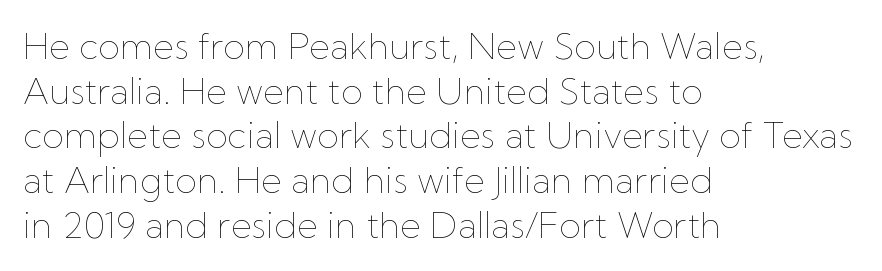
Q: Is the text bold? A: No.
Q: Is the text italic (slanted)? A: No, it is upright.
Q: Is the text underlined? A: No.
Q: How is the paragraph aligned? A: Left-aligned.
Q: Is the spacing between letters normal or unusually wide? A: Normal.
Q: Width (condensed, normal, or wide)? A: Normal.
Q: Stroke contrast? A: Low.
Q: x-height? A: Medium.
Q: Monospaced? A: No.
